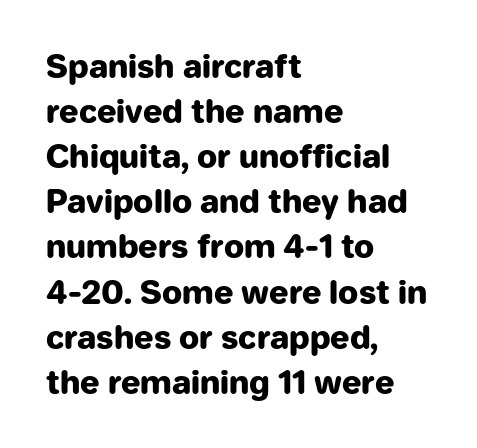
In terms of letterspacing, this is plain default setting. The letters carry no serifs — their stems end cleanly without finishing strokes. Designer's note — italics off, roman on. Underline: absent. Is this a fixed-width face? No — the glyphs have proportional, varying widths.
